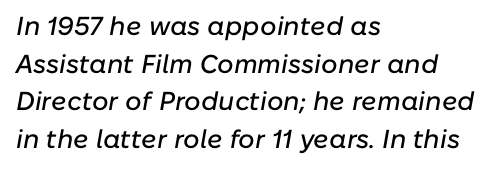
Q: Is the text italic (slanted)? A: Yes, it leans right by about 10 degrees.
Q: Is the text underlined? A: No.
Q: How is the paragraph aligned? A: Left-aligned.
Q: Is the spacing between letters normal or unusually wide? A: Normal.
Q: Is the spacing between lines tight, normal or loose? A: Normal.
